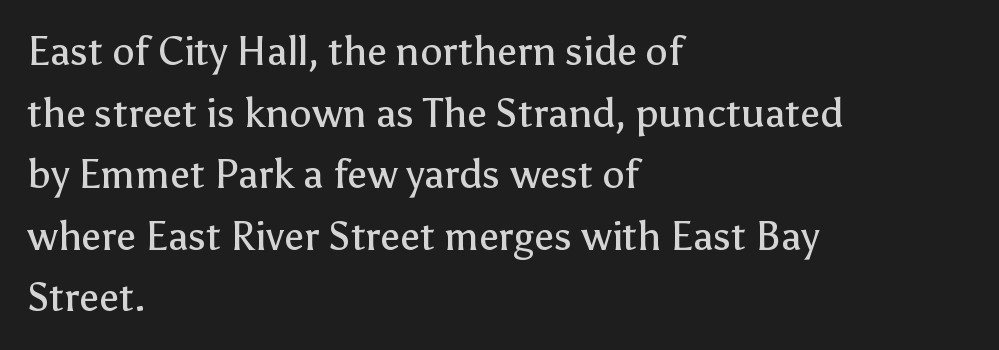
Proportional: the letters do not fall into vertical columns. A student would call this left alignment; a typographer would say flush left, rag right. Stroke terminals: plain, sans-serif. Spacing between characters is what you'd get straight out of the box. These lines sit exactly where default settings would place them. A roman cut, with each character standing at attention.
